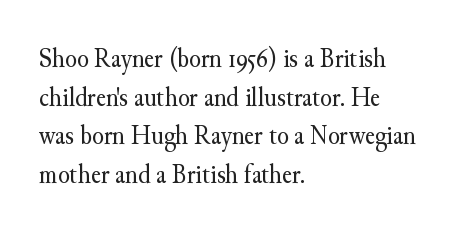
Q: Is the text bold? A: No.
Q: Is the text italic (slanted)? A: No, it is upright.
Q: Is the text underlined? A: No.
Q: How is the paragraph aligned? A: Left-aligned.
Q: Is the spacing between letters normal or unusually wide? A: Normal.
Q: Is the spacing between lines tight, normal or loose? A: Normal.
